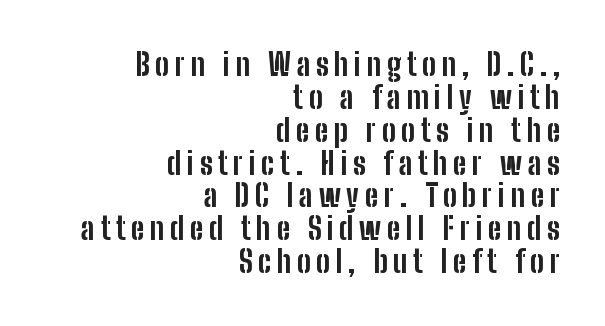
The image shows 31 px bold, condensed sans-serif type, upright; set right-aligned, tight line spacing (1.06x), not underlined; low stroke contrast and a medium x-height.
